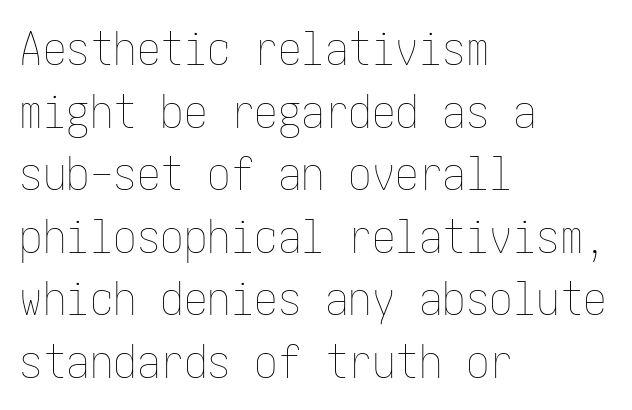
It's the straight-up-and-down kind of type. The leading is moderate, giving the passage an even texture. The tracking reads as untouched default to a designer's eye. The rag falls on the right side of this text block.
